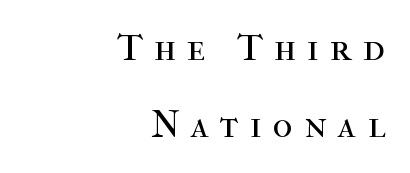
The image shows 38 px regular-weight serif type, upright; set right-aligned, loose line spacing (2.03x), unusually wide letter spacing (+0.3 em), not underlined; high stroke contrast and a medium x-height.
